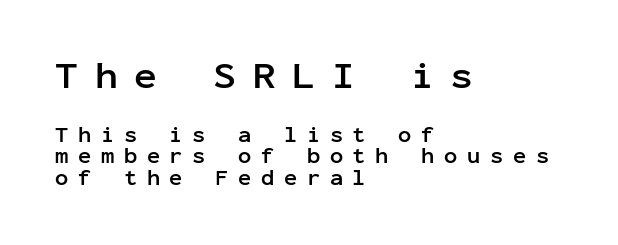
{"serif": "no", "italic": "no", "bold": "yes", "weight": "semibold", "width": "normal", "stroke_contrast": "low", "x_height": "medium", "monospaced": "yes", "underline": "no", "align": "left", "line_spacing": "tight", "line_spacing_ratio": 0.98, "letter_spacing": "wide", "letter_spacing_em": 0.44, "larger_block": "first", "size_ratio": 1.73, "glyph_px": 38}
